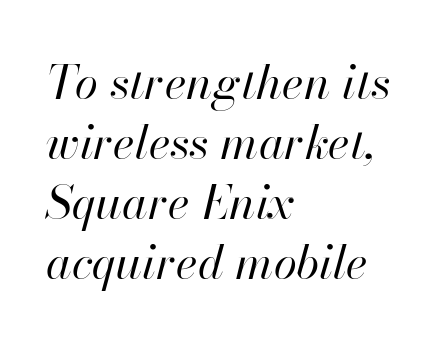
The image shows 47 px regular-weight type, italic (leaning right); set left-aligned, normal line spacing (1.28x), normal letter spacing, not underlined; high stroke contrast and a small x-height.
